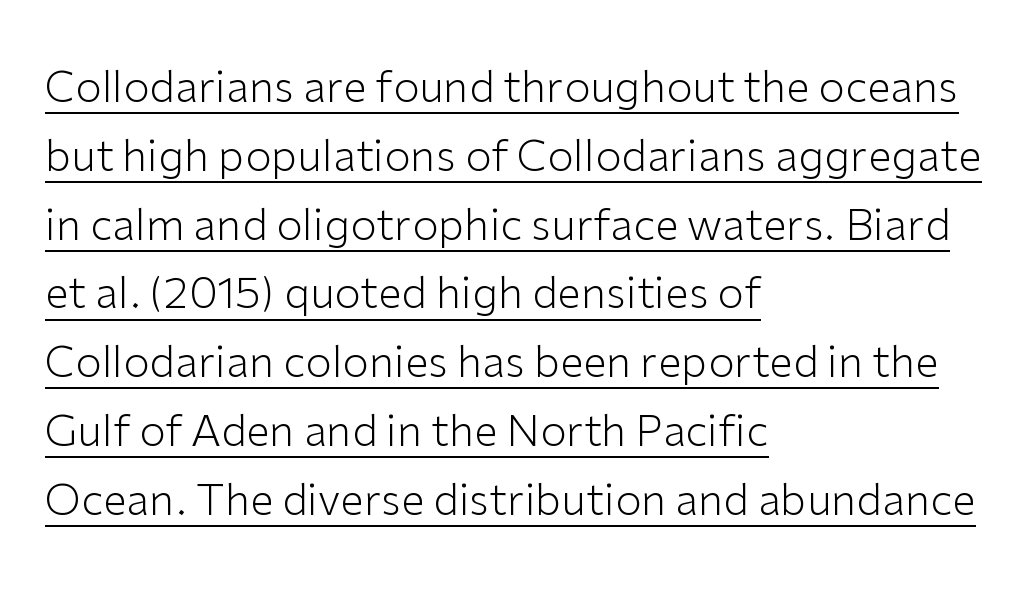
{"serif": "no", "italic": "no", "bold": "no", "weight": "light", "width": "normal", "stroke_contrast": "low", "x_height": "medium", "monospaced": "no", "underline": "yes", "align": "left", "line_spacing": "normal", "line_spacing_ratio": 1.6, "letter_spacing": "normal", "letter_spacing_em": 0.0, "glyph_px": 43}
